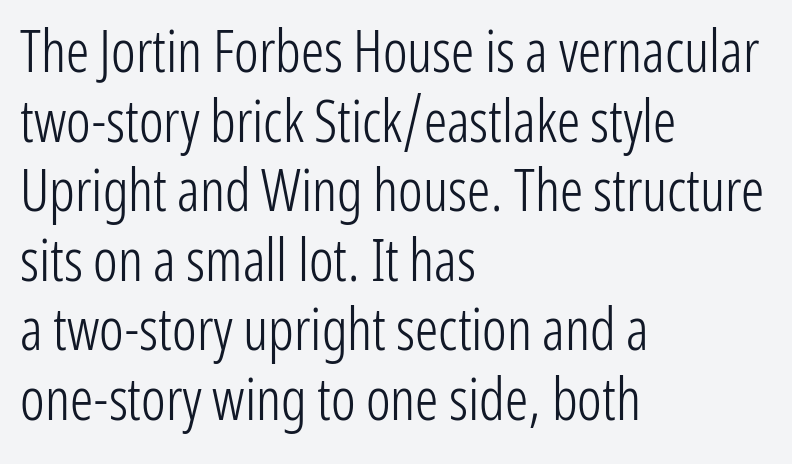
{"serif": "no", "italic": "no", "bold": "no", "weight": "light", "width": "condensed", "stroke_contrast": "low", "x_height": "medium", "monospaced": "no", "underline": "no", "align": "left", "line_spacing_ratio": 1.2, "letter_spacing": "normal", "letter_spacing_em": 0.0, "glyph_px": 58}
